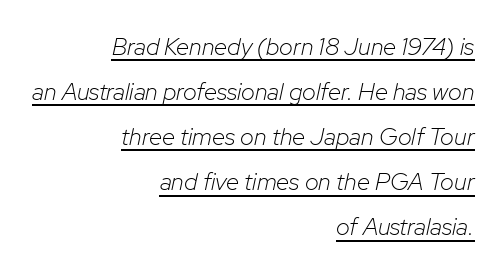
Q: Is the text bold? A: No.
Q: Is the text italic (slanted)? A: Yes, it leans right by about 12 degrees.
Q: Is the text underlined? A: Yes.
Q: How is the paragraph aligned? A: Right-aligned.
Q: Is the spacing between letters normal or unusually wide? A: Normal.
